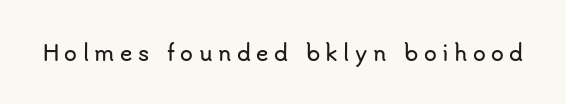
Q: Is the text italic (slanted)? A: No, it is upright.
Q: Is the text underlined? A: No.
Q: Is the spacing between letters normal or unusually wide? A: Unusually wide.
